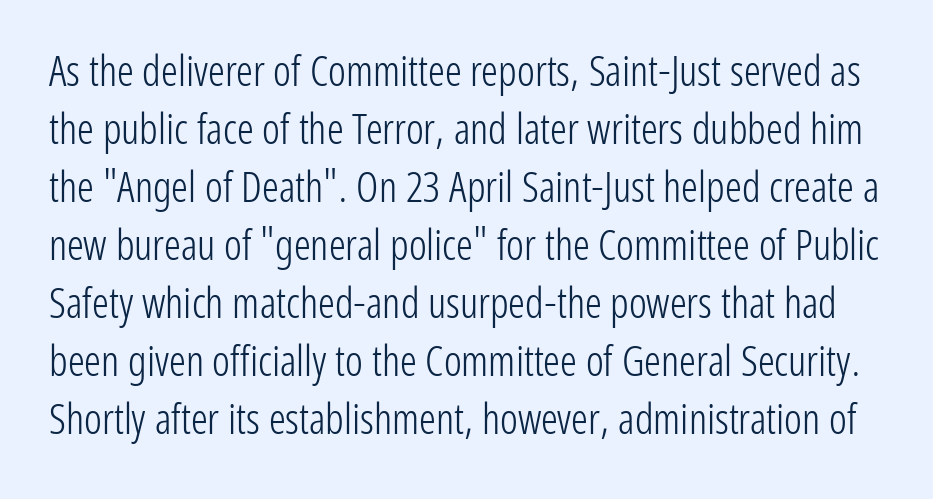
The font family rendered here belongs to the sans-serif group. The specimen omits any rule beneath the text block's lines. Weight class: somewhere from thin through regular. The passage shown stacks its lines at a standard gap. These lines are rendered in a variable-pitch font. Short note: letters normally spaced.
